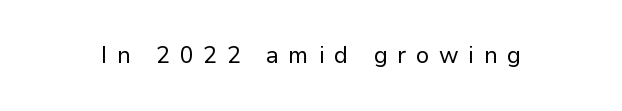
Q: Is the text bold? A: No.
Q: Is the text italic (slanted)? A: No, it is upright.
Q: Is the text underlined? A: No.
Q: Is the spacing between letters normal or unusually wide? A: Unusually wide.
